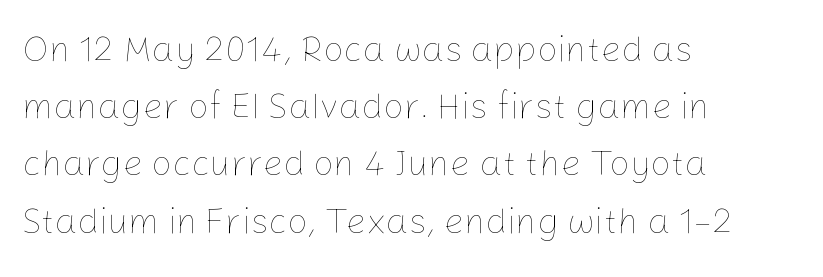
The image shows 36 px thin type, upright; set left-aligned, normal line spacing (1.59x), normal letter spacing, not underlined; low stroke contrast and a medium x-height.
